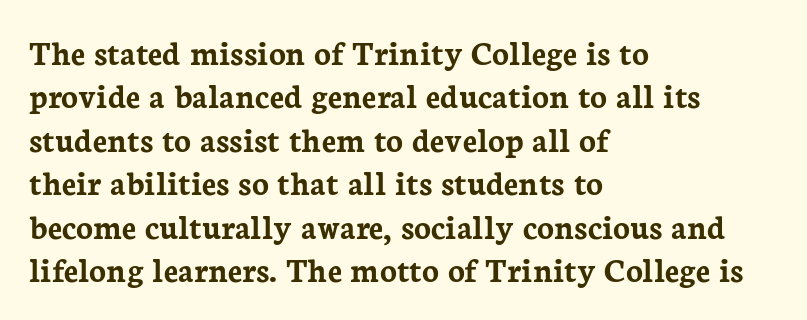
{"serif": "yes", "italic": "no", "bold": "yes", "weight": "semibold", "width": "normal", "stroke_contrast": "low", "x_height": "medium", "monospaced": "no", "underline": "no", "align": "left", "line_spacing_ratio": 1.24, "letter_spacing": "normal", "letter_spacing_em": 0.0, "glyph_px": 35}
